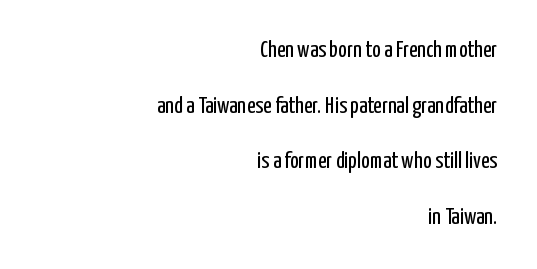
{"italic": "no", "bold": "no", "underline": "no", "align": "right", "line_spacing": "loose", "line_spacing_ratio": 2.42, "letter_spacing": "normal", "letter_spacing_em": 0.0, "glyph_px": 23}
